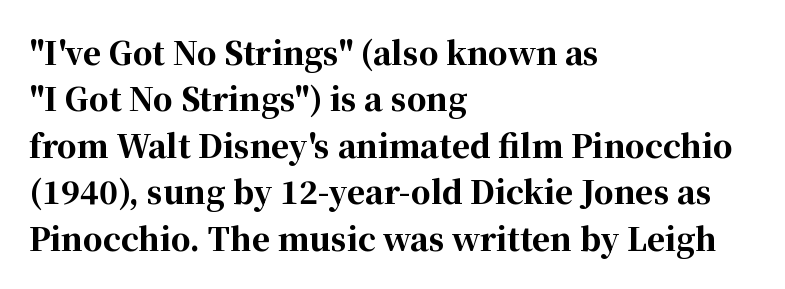
Q: Is the text bold? A: Yes.
Q: Is the text italic (slanted)? A: No, it is upright.
Q: Is the typeface a serif or a sans-serif typeface? A: Serif.
Q: Is the text underlined? A: No.
Q: How is the paragraph aligned? A: Left-aligned.
Q: Is the spacing between letters normal or unusually wide? A: Normal.
Q: Is the spacing between lines tight, normal or loose? A: Normal.
Q: Width (condensed, normal, or wide)? A: Normal.
Q: Stroke contrast? A: High.
Q: x-height? A: Medium.
Q: Monospaced? A: No.
